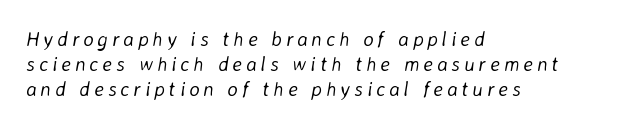
{"italic": "yes", "lean": "right", "slant_degrees": 8, "bold": "no", "underline": "no", "align": "left", "line_spacing": "normal", "line_spacing_ratio": 1.26, "letter_spacing": "wide", "letter_spacing_em": 0.2, "glyph_px": 20}
